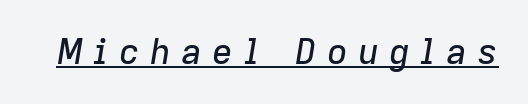
Q: Is the text italic (slanted)? A: Yes, it leans right by about 9 degrees.
Q: Is the text underlined? A: Yes.
Q: Is the spacing between letters normal or unusually wide? A: Unusually wide.
Q: Width (condensed, normal, or wide)? A: Normal.
Q: Stroke contrast? A: Low.
Q: x-height? A: Medium.
Q: Monospaced? A: No.
